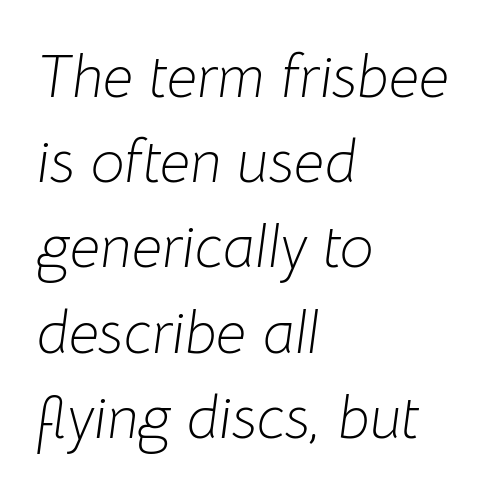
{"italic": "yes", "lean": "right", "slant_degrees": 8, "bold": "no", "weight": "light", "width": "normal", "stroke_contrast": "low", "x_height": "medium", "monospaced": "no", "underline": "no", "align": "left", "line_spacing": "normal", "line_spacing_ratio": 1.42, "letter_spacing": "normal", "letter_spacing_em": 0.0, "glyph_px": 60}
